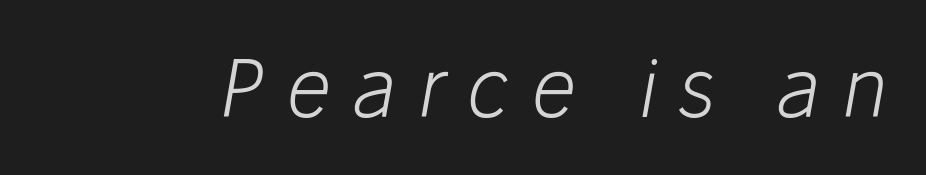
The image shows 79 px light type, italic (leaning right); set unusually wide letter spacing (+0.27 em), not underlined; low stroke contrast and a medium x-height.
